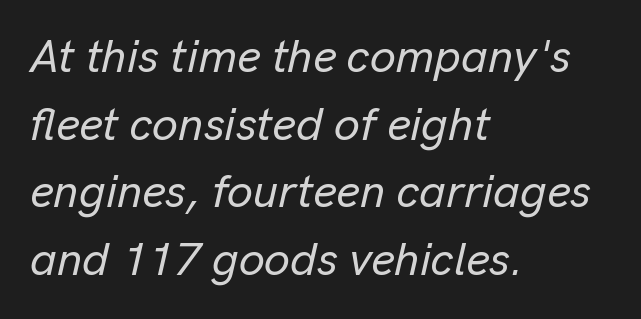
The image shows 46 px text type, italic (leaning right); set left-aligned, normal line spacing (1.47x), normal letter spacing, not underlined; low stroke contrast and a medium x-height.
